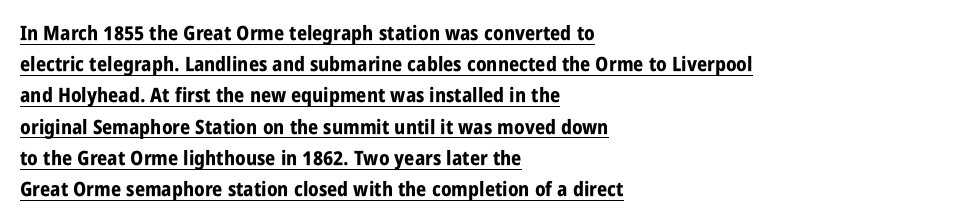
Q: Is the text bold? A: Yes.
Q: Is the text italic (slanted)? A: No, it is upright.
Q: Is the text underlined? A: Yes.
Q: How is the paragraph aligned? A: Left-aligned.
Q: Is the spacing between letters normal or unusually wide? A: Normal.
Q: Is the spacing between lines tight, normal or loose? A: Normal.
